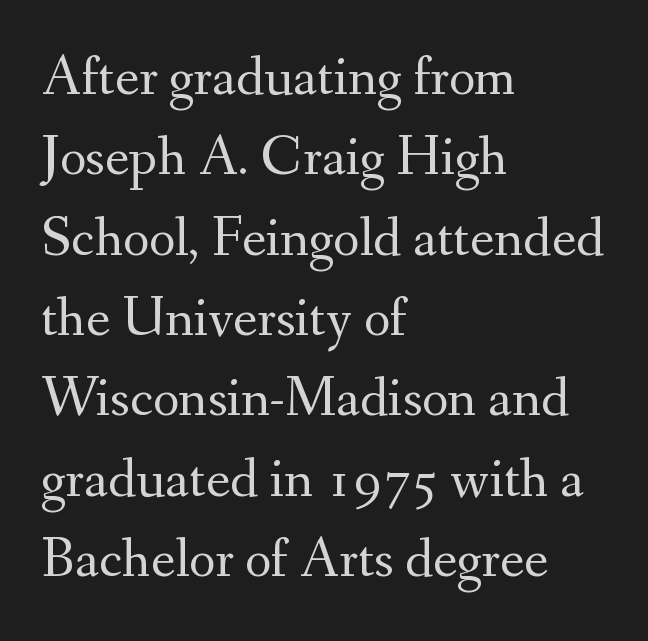
Q: Is the text bold? A: No.
Q: Is the text italic (slanted)? A: No, it is upright.
Q: Is the typeface a serif or a sans-serif typeface? A: Serif.
Q: Is the text underlined? A: No.
Q: How is the paragraph aligned? A: Left-aligned.
Q: Is the spacing between letters normal or unusually wide? A: Normal.
Q: Is the spacing between lines tight, normal or loose? A: Normal.
Q: Width (condensed, normal, or wide)? A: Normal.
Q: Stroke contrast? A: Medium.
Q: x-height? A: Small.
Q: Monospaced? A: No.
